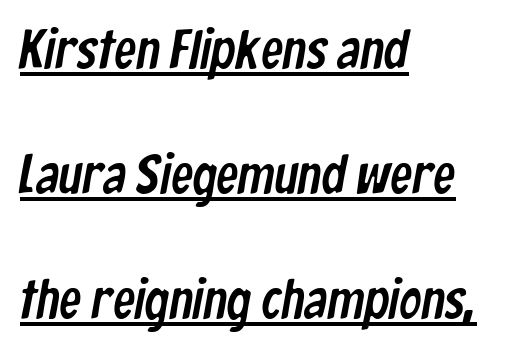
These lines are set flush left with a ragged right edge. Loosely led — the rows are spread out. This sample carries an underscore along the baseline area. The face used here is proportionally spaced, like ordinary book or web type. Typographically, this falls in the sans-serif category. Words appear dense and cohesive because spacing is normal.
